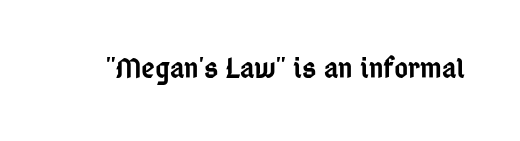
The space directly below the letters is spotless. The typography opts for an upright posture over an oblique one. A fair bit of extra ink — the face is semibold, not bold. Typographically, this falls in the sans-serif category.
